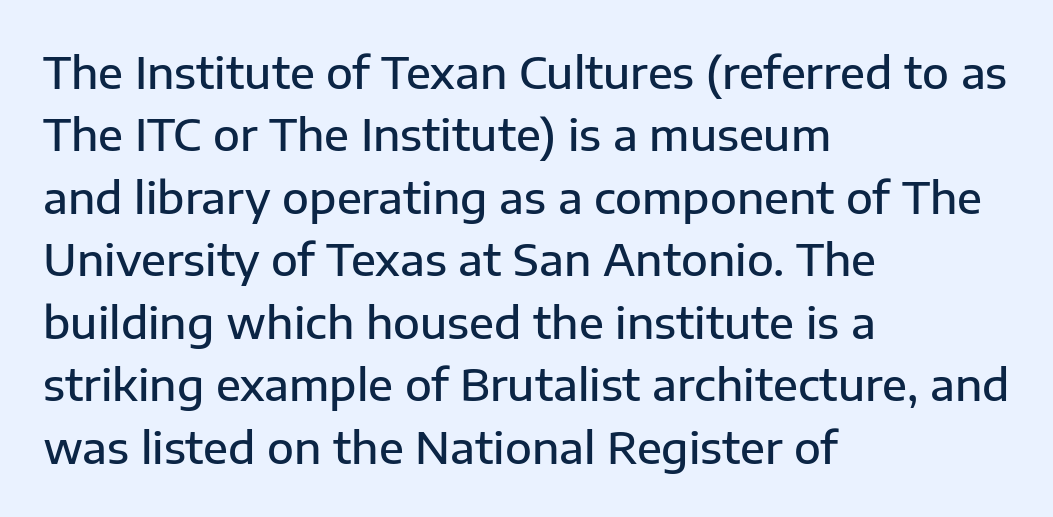
The image shows 44 px semibold sans-serif type, upright; set left-aligned, normal line spacing (1.42x), normal letter spacing, not underlined; low stroke contrast and a medium x-height.
